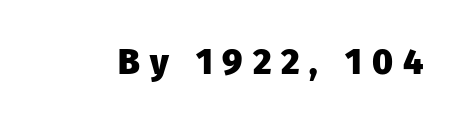
The image shows 35 px heavy sans-serif type, upright; set unusually wide letter spacing (+0.28 em), not underlined; low stroke contrast and a medium x-height.
